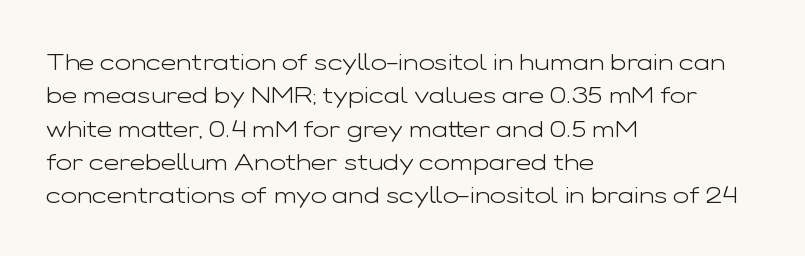
The image shows 24 px text type, upright; set left-aligned, normal line spacing (1.39x), normal letter spacing, not underlined.
